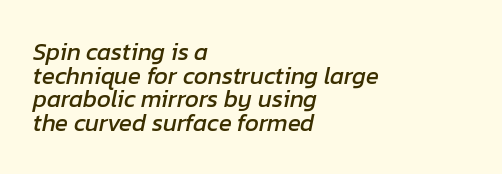
Q: Is the text italic (slanted)? A: Yes, it leans right by about 12 degrees.
Q: Is the text underlined? A: No.
Q: How is the paragraph aligned? A: Left-aligned.
Q: Is the spacing between letters normal or unusually wide? A: Normal.
Q: Is the spacing between lines tight, normal or loose? A: Tight.
